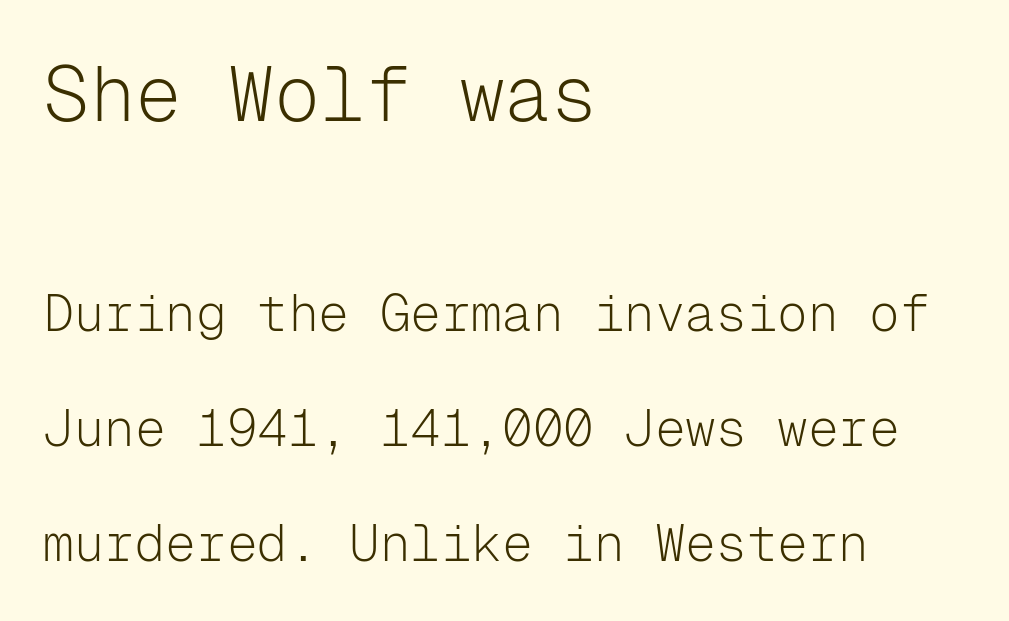
The image shows 77 px light sans-serif type, upright, monospaced; set left-aligned, loose line spacing (2.26x), normal letter spacing, not underlined; the first (top) block is 1.51x larger; low stroke contrast and a medium x-height.
